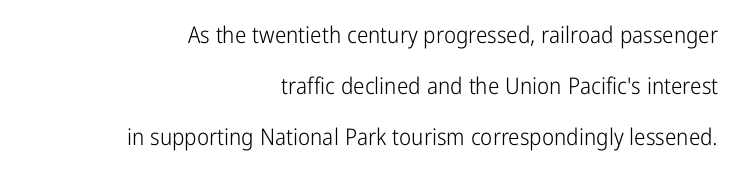
The space directly below the letters is spotless. Right-aligned paragraph, ragged on the left. Widely set lines give the paragraph a tall, airy silhouette. Nothing heavy about these letters — not bold at all. Italic: no, the glyphs are upright roman.
